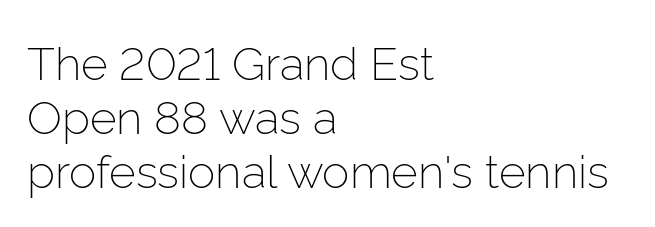
{"serif": "no", "italic": "no", "bold": "no", "weight": "light", "width": "normal", "stroke_contrast": "low", "x_height": "medium", "monospaced": "no", "underline": "no", "align": "left", "line_spacing_ratio": 1.17, "letter_spacing": "normal", "letter_spacing_em": 0.0, "glyph_px": 46}
